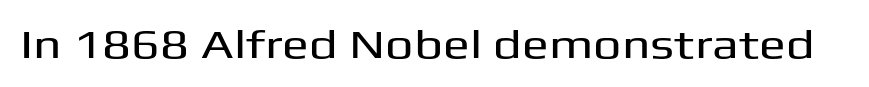
No feet cap the strokes, marking this as sans-serif type. The horizontal fit of the characters is conventional and even. Beneath every word, the page is bare. It's the straight-up-and-down kind of type. You could not count columns in this text — the font is proportionally spaced.
